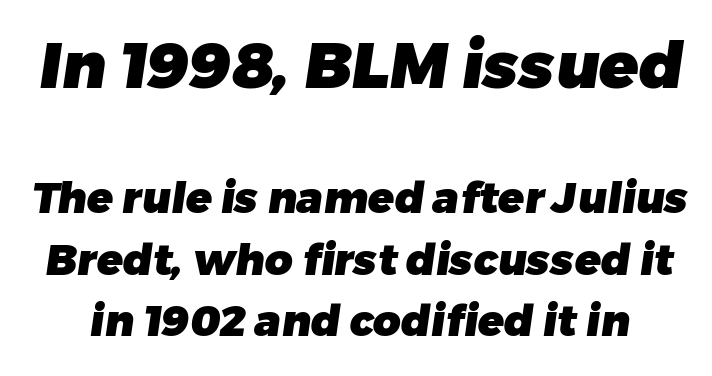
A typesetter would call this leading conventional body-copy spacing. Caption: bold face, heavy strokes. Font category for this specimen: sans-serif. Character widths vary here, with narrow letters taking less room than wide ones. Glyph-to-glyph distance matches everyday printed text.
